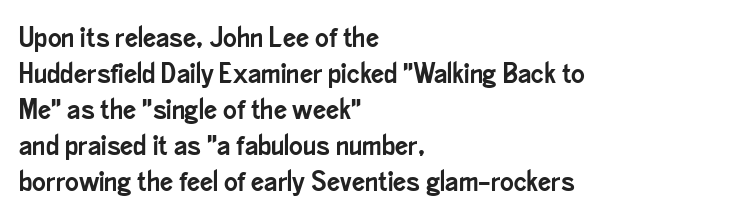
The image shows 29 px condensed sans-serif type, upright; set left-aligned, line spacing 1.24x, normal letter spacing, not underlined; low stroke contrast and a small x-height.
